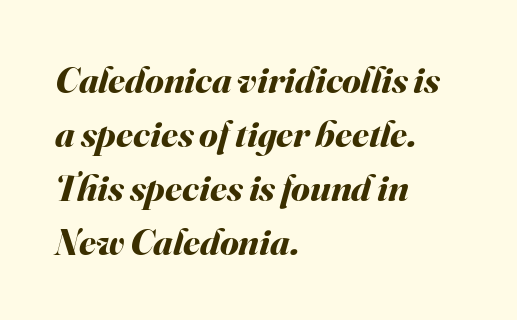
No word sits above an underline. The rendering keeps characters at their native spacing. Emphasis by weight is at full strength: bold. A typesetter would call this leading conventional body-copy spacing. The rendering anchors every line to the left-hand side. The face used here is proportionally spaced, like ordinary book or web type.
